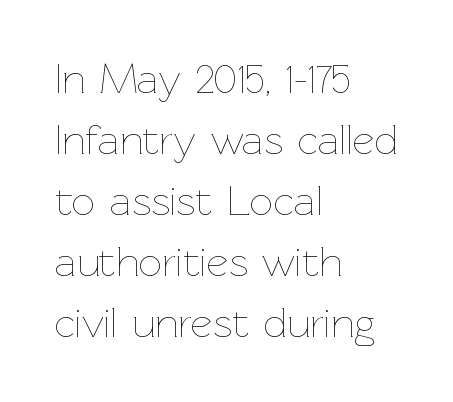
Q: Is the text bold? A: No.
Q: Is the text italic (slanted)? A: No, it is upright.
Q: Is the text underlined? A: No.
Q: How is the paragraph aligned? A: Left-aligned.
Q: Is the spacing between letters normal or unusually wide? A: Normal.
Q: Is the spacing between lines tight, normal or loose? A: Normal.
Q: Width (condensed, normal, or wide)? A: Normal.
Q: Stroke contrast? A: Low.
Q: x-height? A: Medium.
Q: Monospaced? A: No.
